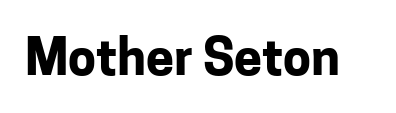
Q: Is the text bold? A: Yes.
Q: Is the text italic (slanted)? A: No, it is upright.
Q: Is the typeface a serif or a sans-serif typeface? A: Sans-serif.
Q: Is the text underlined? A: No.
Q: Is the spacing between letters normal or unusually wide? A: Normal.
Q: Width (condensed, normal, or wide)? A: Normal.
Q: Stroke contrast? A: Low.
Q: x-height? A: Medium.
Q: Monospaced? A: No.
